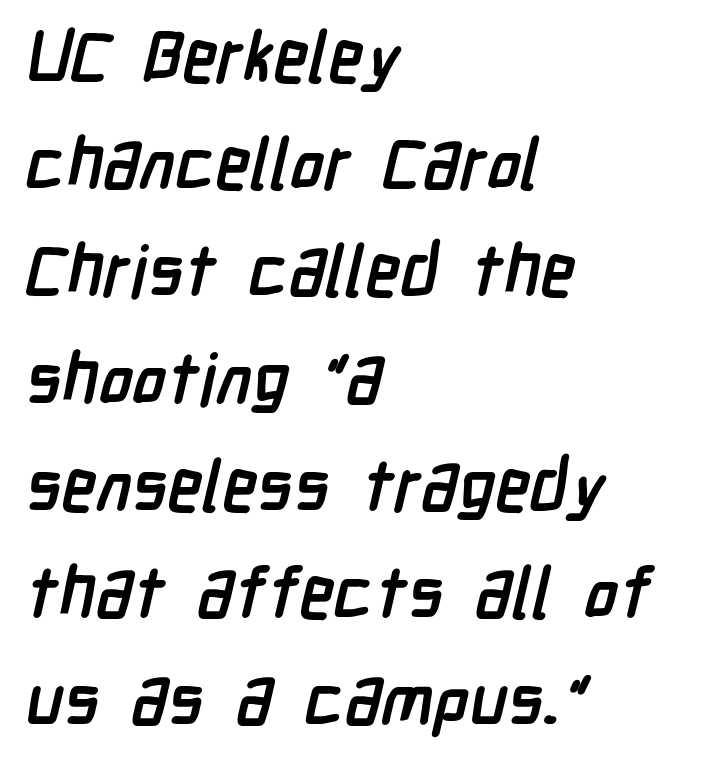
{"serif": "no", "bold": "yes", "weight": "semibold", "width": "condensed", "stroke_contrast": "low", "x_height": "medium", "monospaced": "no", "underline": "no", "align": "left", "line_spacing": "normal", "line_spacing_ratio": 1.51, "letter_spacing": "normal", "letter_spacing_em": 0.0, "glyph_px": 71}
